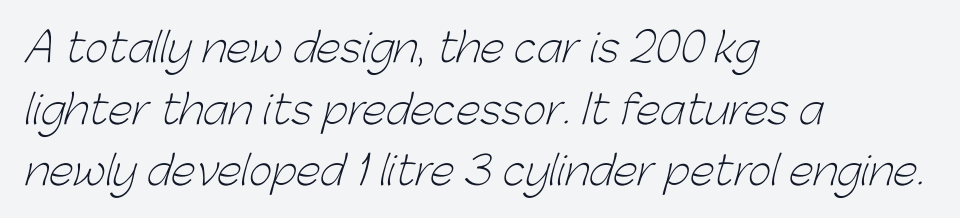
Q: Is the text bold? A: No.
Q: Is the typeface a serif or a sans-serif typeface? A: Sans-serif.
Q: Is the text underlined? A: No.
Q: How is the paragraph aligned? A: Left-aligned.
Q: Is the spacing between letters normal or unusually wide? A: Normal.
Q: Is the spacing between lines tight, normal or loose? A: Normal.
Q: Width (condensed, normal, or wide)? A: Normal.
Q: Stroke contrast? A: Low.
Q: x-height? A: Medium.
Q: Monospaced? A: No.
